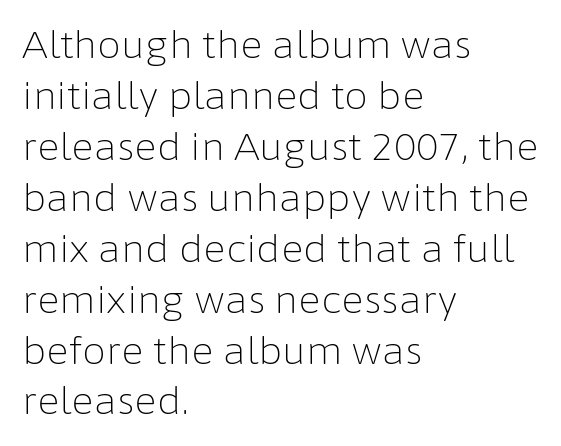
This rendering features lettering with no underline. A typesetter would call this proportional, since set widths differ per character. Check where the strokes stop: nothing finishes them off — pure sans. Typeset ragged right — the left edge is the straight one. In terms of leading, this rendering sits right in the middle. The strokes are not fattened; the text isn't bold.
